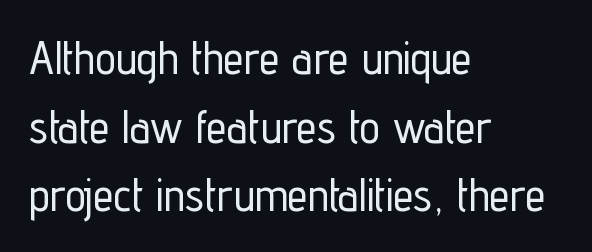
Q: Is the text italic (slanted)? A: No, it is upright.
Q: Is the typeface a serif or a sans-serif typeface? A: Sans-serif.
Q: Is the text underlined? A: No.
Q: How is the paragraph aligned? A: Left-aligned.
Q: Is the spacing between letters normal or unusually wide? A: Normal.
Q: Is the spacing between lines tight, normal or loose? A: Normal.
Q: Width (condensed, normal, or wide)? A: Condensed.
Q: Stroke contrast? A: Low.
Q: x-height? A: Medium.
Q: Monospaced? A: No.
